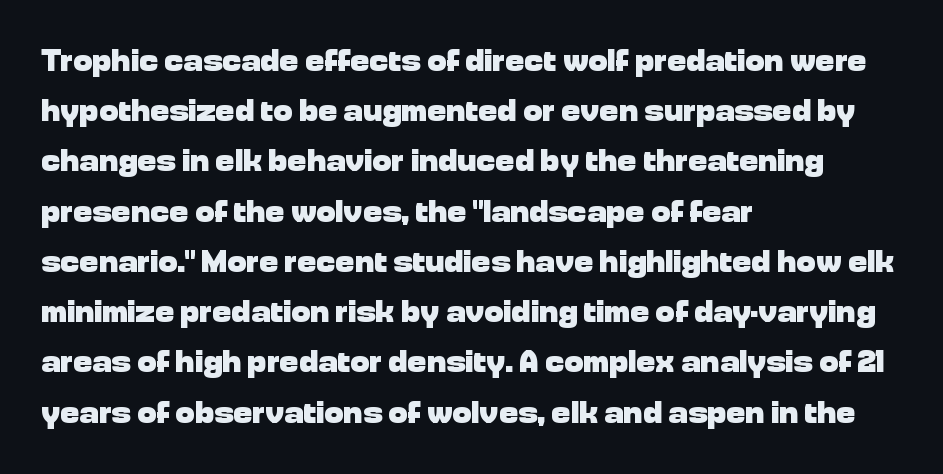
The image shows 32 px heavy sans-serif type, upright; set left-aligned, normal line spacing (1.57x), normal letter spacing, not underlined; low stroke contrast and a medium x-height.
